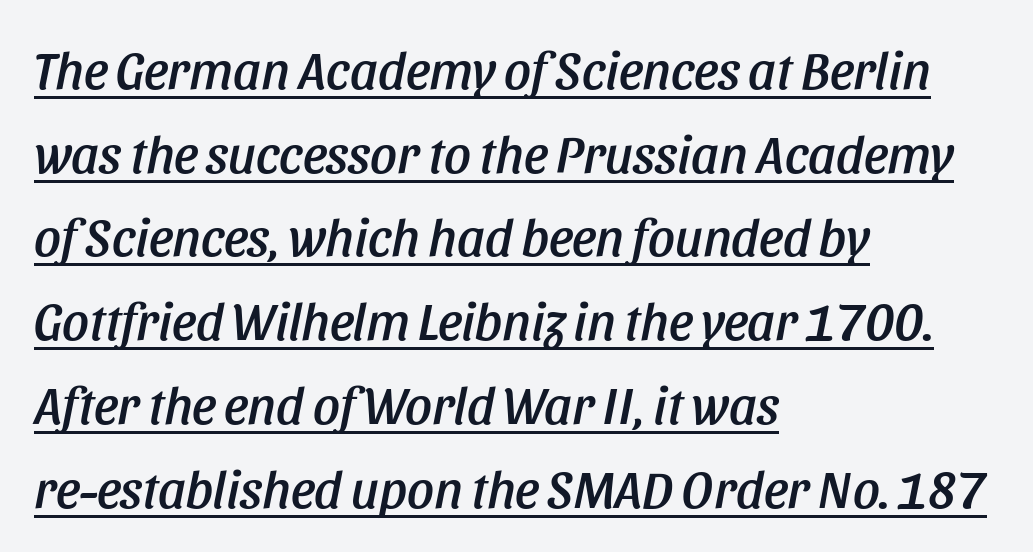
Q: Is the text italic (slanted)? A: Yes, it leans right by about 11 degrees.
Q: Is the text underlined? A: Yes.
Q: How is the paragraph aligned? A: Left-aligned.
Q: Is the spacing between letters normal or unusually wide? A: Normal.
Q: Is the spacing between lines tight, normal or loose? A: Normal.
Q: Width (condensed, normal, or wide)? A: Condensed.
Q: Stroke contrast? A: Low.
Q: x-height? A: Large.
Q: Monospaced? A: No.
